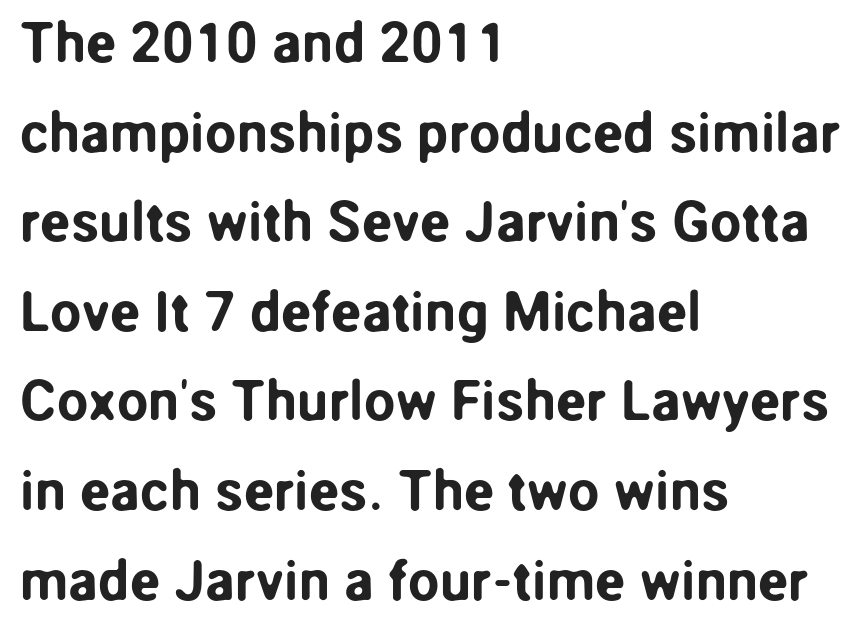
The image shows 56 px sans-serif type, upright; set left-aligned, normal line spacing (1.6x), normal letter spacing, not underlined; low stroke contrast and a medium x-height.
